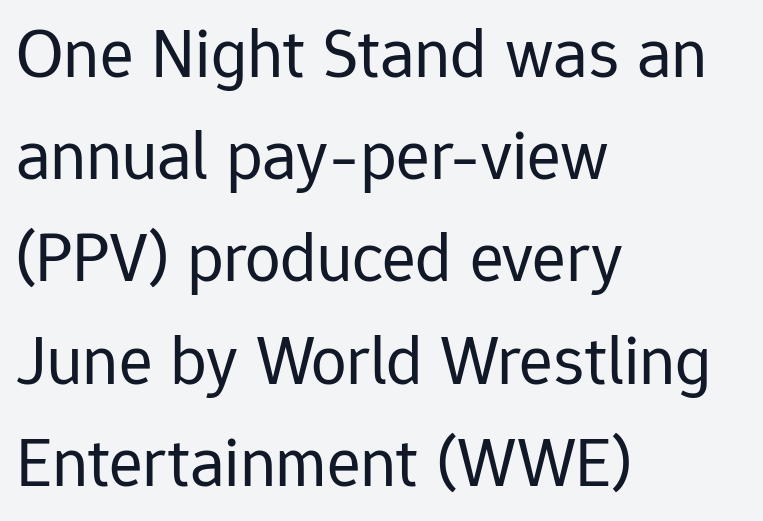
Q: Is the text bold? A: No.
Q: Is the text italic (slanted)? A: No, it is upright.
Q: Is the typeface a serif or a sans-serif typeface? A: Sans-serif.
Q: Is the text underlined? A: No.
Q: How is the paragraph aligned? A: Left-aligned.
Q: Is the spacing between letters normal or unusually wide? A: Normal.
Q: Is the spacing between lines tight, normal or loose? A: Normal.
Q: Width (condensed, normal, or wide)? A: Normal.
Q: Stroke contrast? A: Low.
Q: x-height? A: Medium.
Q: Monospaced? A: No.
